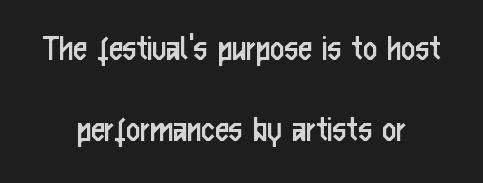
{"serif": "no", "italic": "no", "bold": "no", "weight": "regular", "width": "condensed", "stroke_contrast": "low", "x_height": "medium", "monospaced": "no", "underline": "no", "align": "center", "line_spacing": "loose", "line_spacing_ratio": 2.08, "letter_spacing": "normal", "letter_spacing_em": 0.0, "glyph_px": 39}
